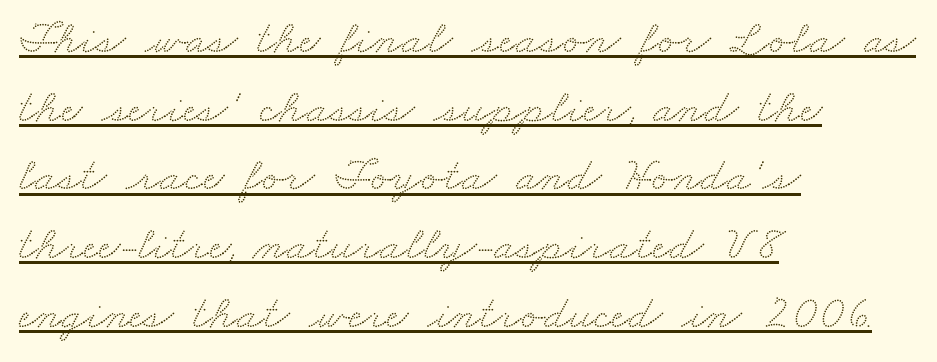
A typesetter would call this proportional, since set widths differ per character. The passage shown is typeset with a serif family. The leading is moderate, giving the passage an even texture. No extra tracking has been applied to these lines. Each line of the rendering has a horizontal stroke beneath the glyphs.
